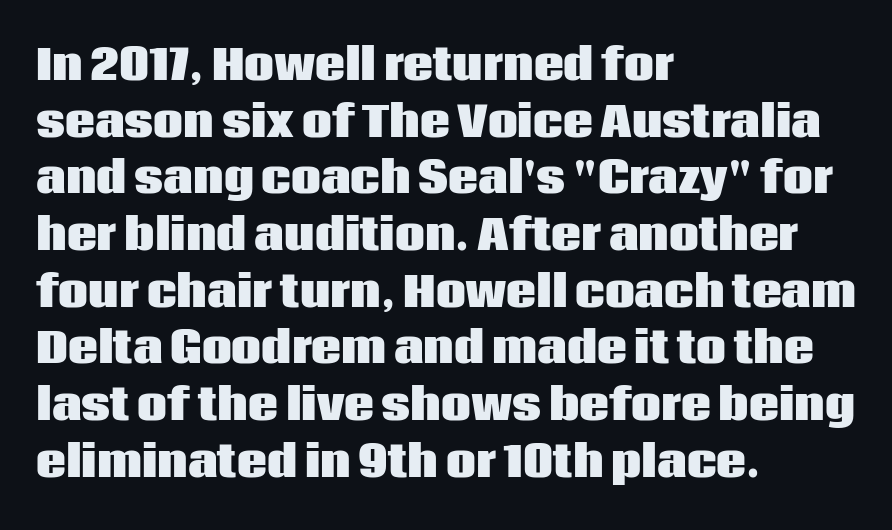
The image shows 42 px heavy sans-serif type, upright; set left-aligned, normal line spacing (1.35x), normal letter spacing, not underlined; low stroke contrast and a large x-height.
